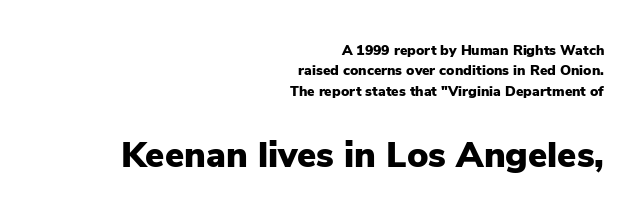
If you measured baseline to baseline, you'd find a middling distance. Upright lettering throughout. Honestly, the letter spacing is just normal — you wouldn't notice it. In CSS terms this would be text-align: right. Beneath every word, the page is bare. These words are printed bold, with thick strokes throughout.
